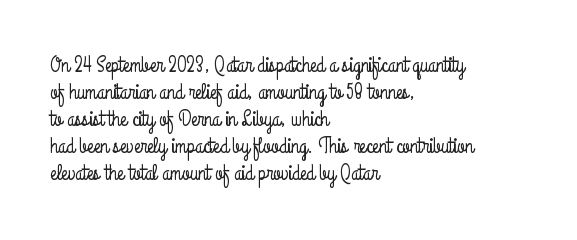
Q: Is the text underlined? A: No.
Q: How is the paragraph aligned? A: Left-aligned.
Q: Is the spacing between letters normal or unusually wide? A: Normal.
